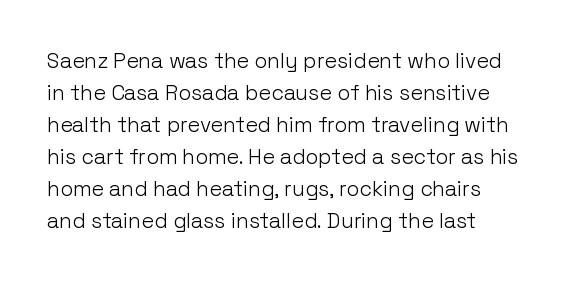
Q: Is the text bold? A: No.
Q: Is the text italic (slanted)? A: No, it is upright.
Q: Is the text underlined? A: No.
Q: How is the paragraph aligned? A: Left-aligned.
Q: Is the spacing between letters normal or unusually wide? A: Normal.
Q: Is the spacing between lines tight, normal or loose? A: Normal.
